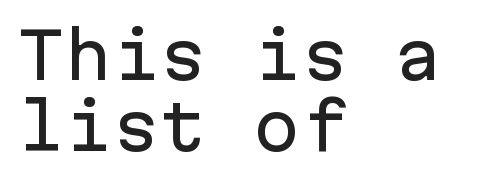
Think of a typewriter: that constant character pitch is what you see here. Just letters on the line, the space beneath them empty. The type sits square on the baseline with zero lean. The designer went with a sans here, leaving each stem footless.
